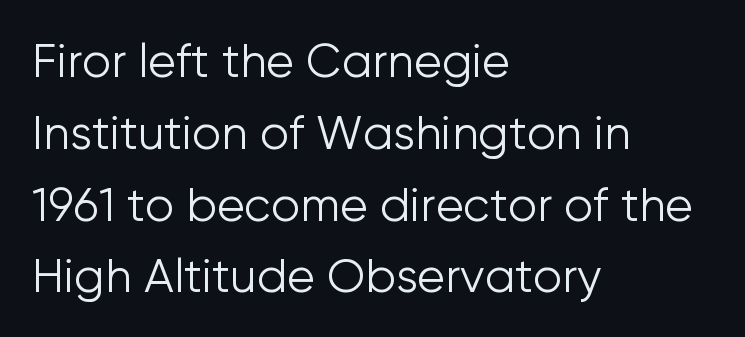
The image shows 46 px light sans-serif type, upright; set left-aligned, normal line spacing (1.56x), normal letter spacing, not underlined; low stroke contrast and a medium x-height.
